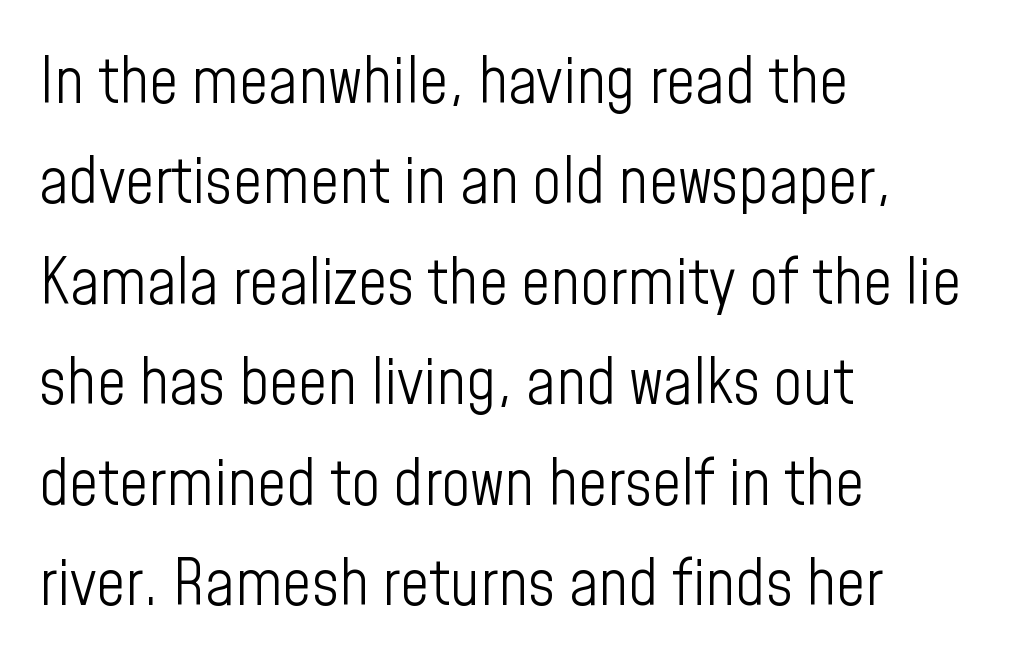
Q: Is the text bold? A: No.
Q: Is the text italic (slanted)? A: No, it is upright.
Q: Is the typeface a serif or a sans-serif typeface? A: Sans-serif.
Q: Is the text underlined? A: No.
Q: How is the paragraph aligned? A: Left-aligned.
Q: Is the spacing between letters normal or unusually wide? A: Normal.
Q: Is the spacing between lines tight, normal or loose? A: Normal.
Q: Width (condensed, normal, or wide)? A: Condensed.
Q: Stroke contrast? A: Low.
Q: x-height? A: Medium.
Q: Monospaced? A: No.
